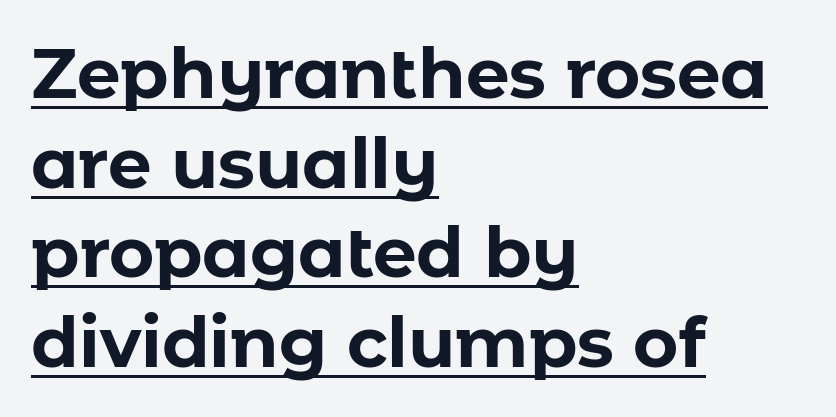
The image shows 69 px bold sans-serif type, upright; set left-aligned, normal line spacing (1.3x), normal letter spacing, underlined; low stroke contrast and a medium x-height.
